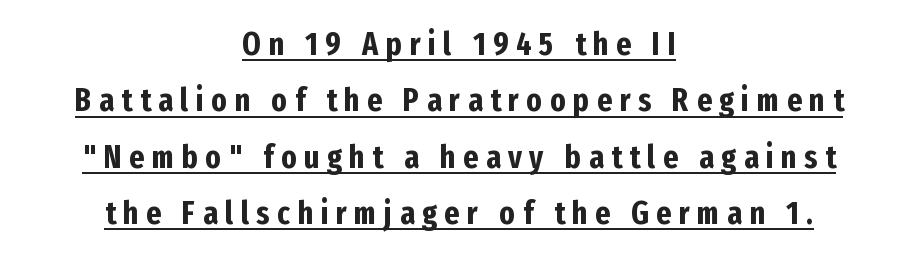
The image shows 32 px bold, condensed sans-serif type, upright; set centered, line spacing 1.76x, unusually wide letter spacing (+0.24 em), underlined; low stroke contrast and a medium x-height.
